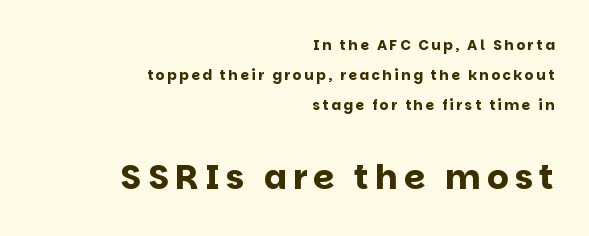
Regarding leading, the lines here are spaced well apart. Is the lower block the larger one? Yes — the lower block carries the bigger type. Compared with a flush-left layout, this one pins lines to the opposite, right side. The font is running at its bold setting.
